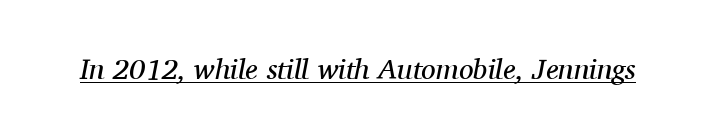
{"serif": "yes", "italic": "yes", "lean": "right", "slant_degrees": 11, "bold": "no", "weight": "regular", "width": "normal", "stroke_contrast": "medium", "x_height": "medium", "monospaced": "no", "underline": "yes", "letter_spacing": "normal", "letter_spacing_em": 0.0, "glyph_px": 29}
